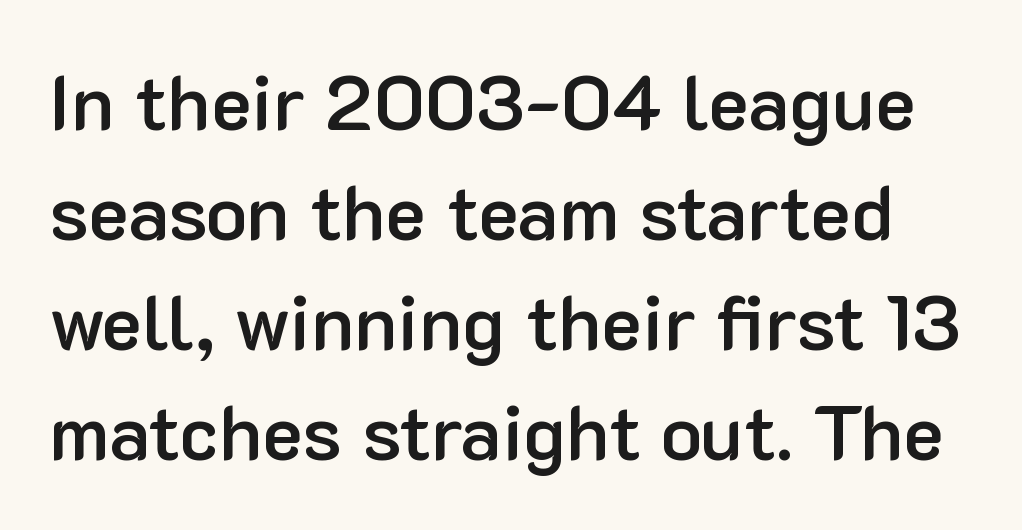
Q: Is the text bold? A: Semi-bold.
Q: Is the text italic (slanted)? A: No, it is upright.
Q: Is the typeface a serif or a sans-serif typeface? A: Sans-serif.
Q: Is the text underlined? A: No.
Q: Is the spacing between letters normal or unusually wide? A: Normal.
Q: Is the spacing between lines tight, normal or loose? A: Normal.
Q: Width (condensed, normal, or wide)? A: Normal.
Q: Stroke contrast? A: Low.
Q: x-height? A: Medium.
Q: Monospaced? A: No.
